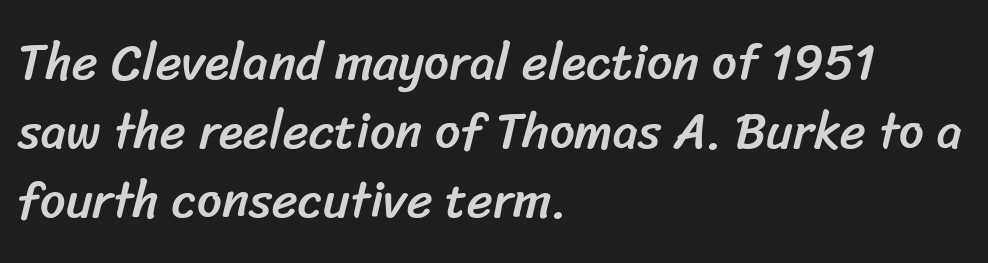
The rendering uses natural spacing where letterforms have individual widths. All the whitespace from short lines collects on the right. If you measured baseline to baseline, you'd find a middling distance. Does the type have serifs? No, each stem ends abruptly. A bare baseline throughout the passage. Observe the ordinary spacing: letters are neighbours, not strangers.
